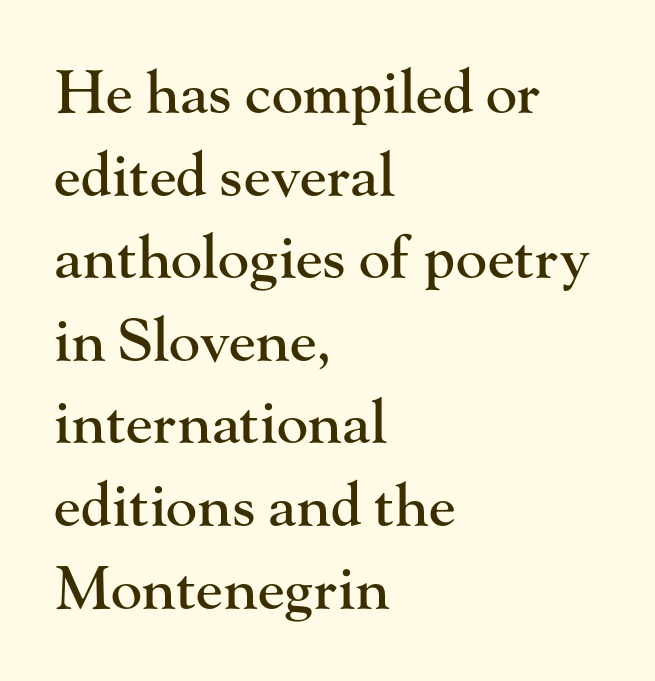
The face used here is proportionally spaced, like ordinary book or web type. Italic: no, the glyphs are upright roman. The letters carry serifs — small finishing strokes at the ends of their stems. Casual observation: everything's shoved over to the left. Compared with typical paragraphs, the rows here are spaced about the same. Tracking value appears to be zero — textbook default spacing.
